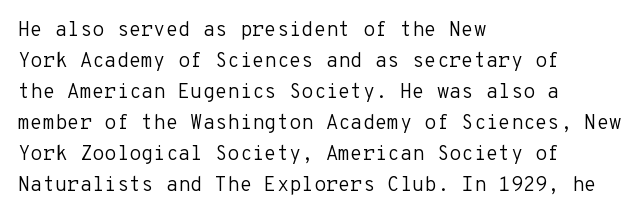
Q: Is the text bold? A: No.
Q: Is the text italic (slanted)? A: No, it is upright.
Q: Is the text underlined? A: No.
Q: How is the paragraph aligned? A: Left-aligned.
Q: Is the spacing between letters normal or unusually wide? A: Normal.
Q: Is the spacing between lines tight, normal or loose? A: Normal.
